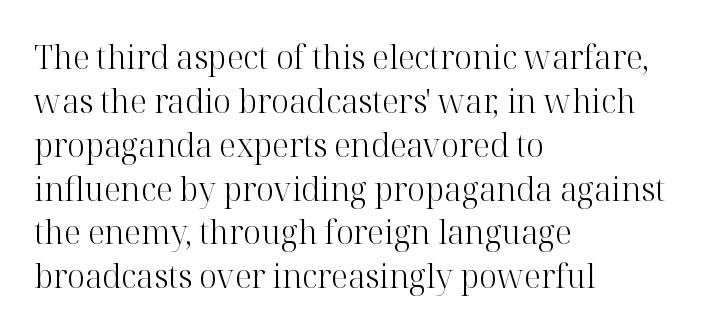
Q: Is the text bold? A: No.
Q: Is the text italic (slanted)? A: No, it is upright.
Q: Is the typeface a serif or a sans-serif typeface? A: Serif.
Q: Is the text underlined? A: No.
Q: How is the paragraph aligned? A: Left-aligned.
Q: Is the spacing between letters normal or unusually wide? A: Normal.
Q: Is the spacing between lines tight, normal or loose? A: Normal.
Q: Width (condensed, normal, or wide)? A: Normal.
Q: Stroke contrast? A: High.
Q: x-height? A: Medium.
Q: Monospaced? A: No.
